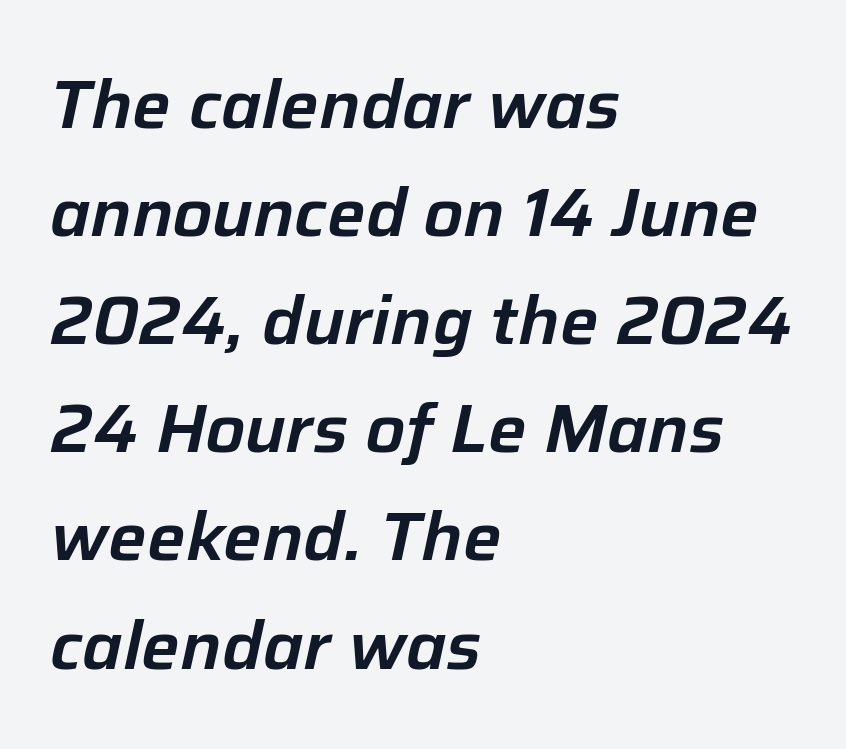
Students, observe: this is what conventionally led text looks like. Nothing unusual about the tracking: characters are spaced as the font intends. The letters advance in unequal steps, a hallmark of proportional type. The setting favours the left margin, as ordinary paragraphs usually do. Words float on clear page, feet unadorned.
